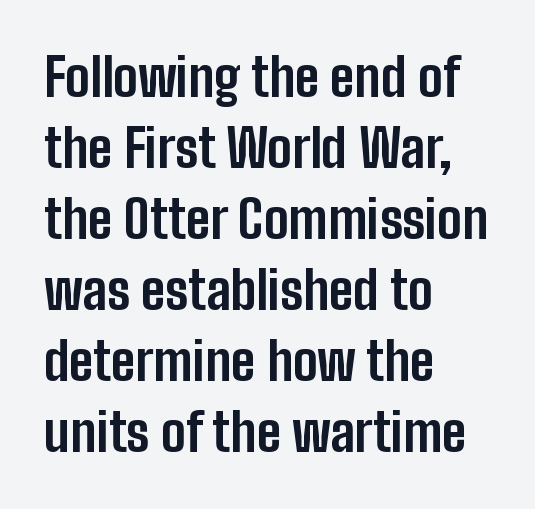
The designer went with a sans here, leaving each stem footless. Quick note: not italic, upright. This is heavy type, rendered in bold. Leftover space on each line is placed entirely after the last word.
